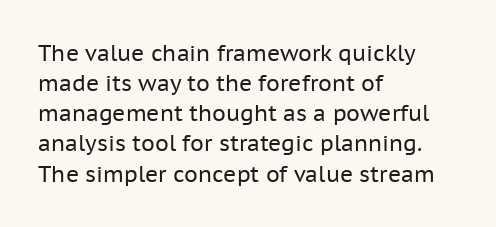
Q: Is the text bold? A: No.
Q: Is the text italic (slanted)? A: No, it is upright.
Q: Is the text underlined? A: No.
Q: How is the paragraph aligned? A: Left-aligned.
Q: Is the spacing between letters normal or unusually wide? A: Normal.
Q: Is the spacing between lines tight, normal or loose? A: Normal.
